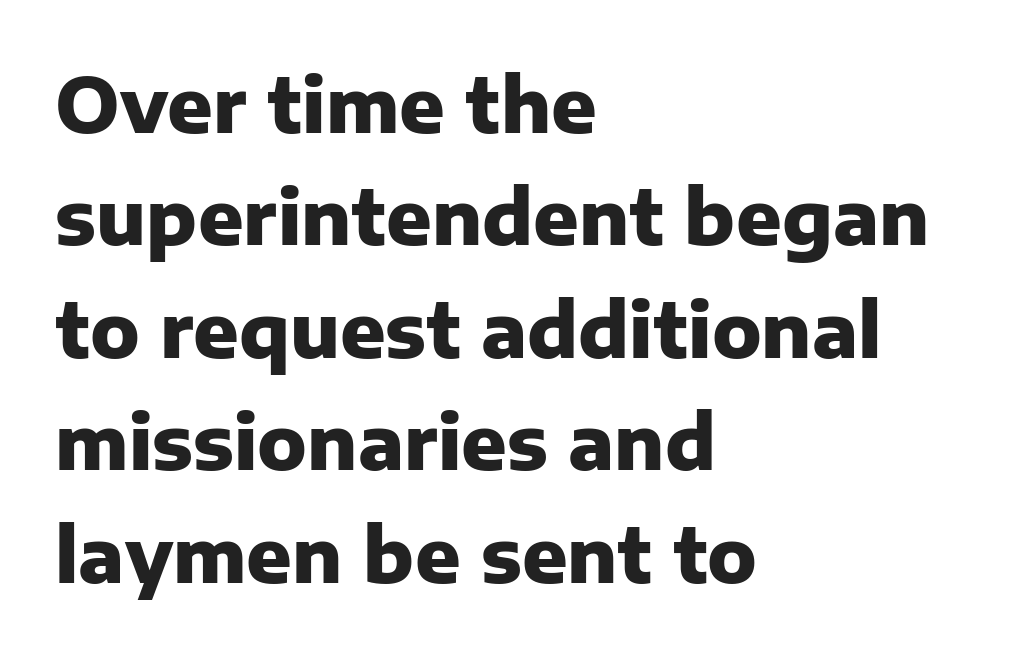
{"serif": "no", "italic": "no", "bold": "yes", "weight": "heavy", "width": "normal", "stroke_contrast": "low", "x_height": "medium", "monospaced": "no", "underline": "no", "align": "left", "line_spacing": "normal", "line_spacing_ratio": 1.5, "letter_spacing": "normal", "letter_spacing_em": 0.0, "glyph_px": 75}
